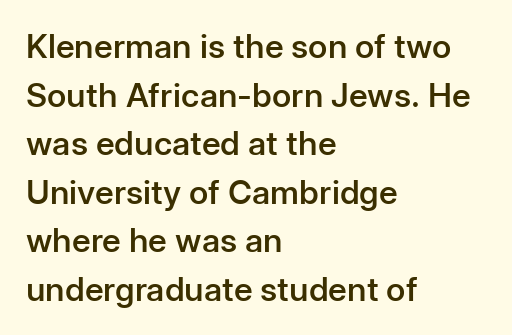
Here the designer chose a conventional face with non-uniform glyph widths. A somewhat darkened texture: the type is semibold rather than bold. The typography opts for an upright posture over an oblique one. Spacing between characters is what you'd get straight out of the box. What's the leading like? Ordinary, nothing unusual.
